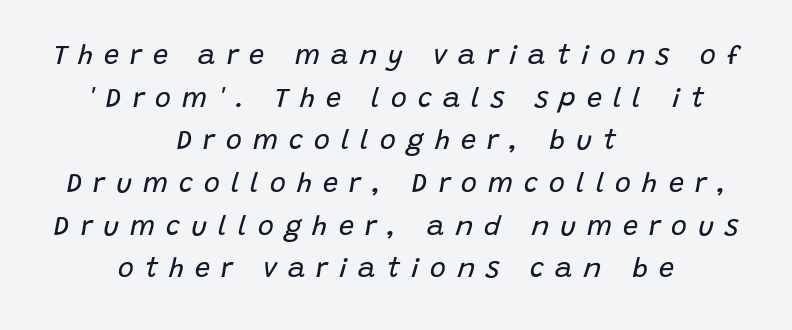
Q: Is the text bold? A: No.
Q: Is the text italic (slanted)? A: Yes, it leans right by about 15 degrees.
Q: Is the text underlined? A: No.
Q: How is the paragraph aligned? A: Centered.
Q: Is the spacing between letters normal or unusually wide? A: Unusually wide.
Q: Is the spacing between lines tight, normal or loose? A: Normal.
